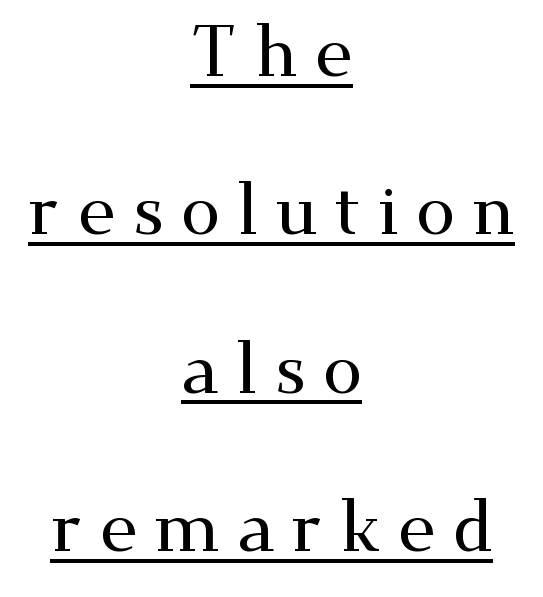
{"serif": "yes", "italic": "no", "width": "wide", "stroke_contrast": "medium", "x_height": "small", "monospaced": "no", "underline": "yes", "align": "center", "line_spacing": "loose", "line_spacing_ratio": 2.23, "letter_spacing": "wide", "letter_spacing_em": 0.24, "glyph_px": 71}
